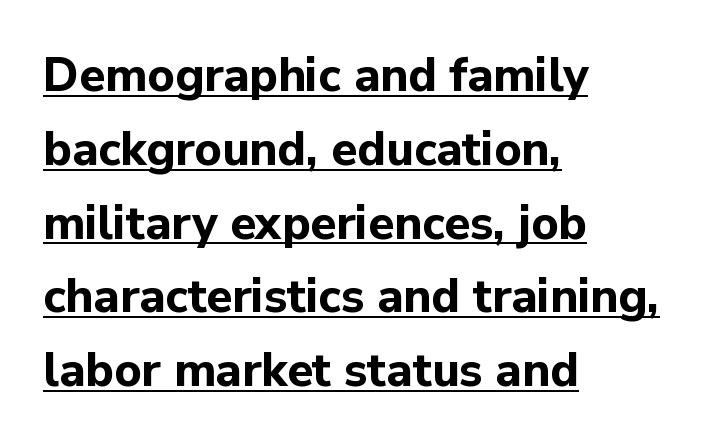
Quick note: not italic, upright. Is the type bold? Yes — the strokes are clearly thick and heavy. This rendering uses left alignment, leaving the right contour irregular. Observe the absence of serifs on each vertical stroke in this sample.
